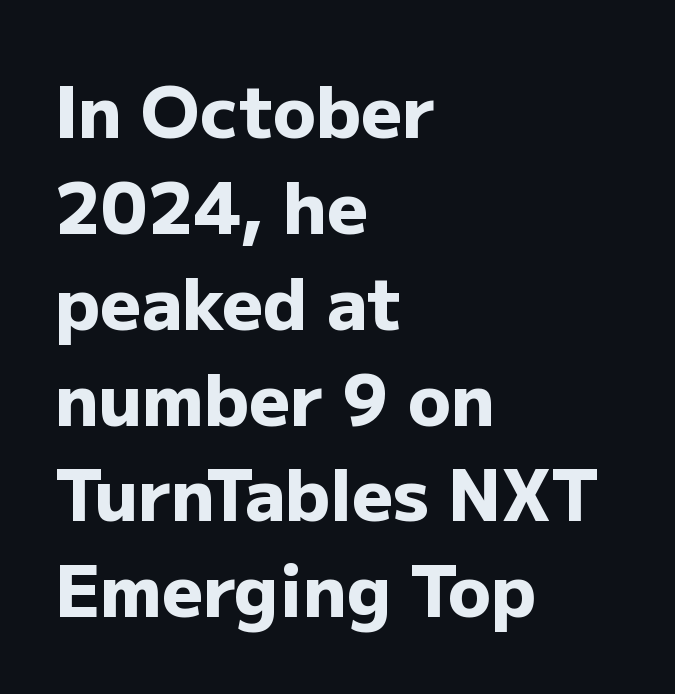
Spacing between characters is what you'd get straight out of the box. In CSS terms this would be text-align: left. Unlike italic type, these characters show no tilt at all. The passage shown is not underscored anywhere. This is sans-serif lettering, the kind often seen on screens and signage. Here the designer chose a conventional face with non-uniform glyph widths.
